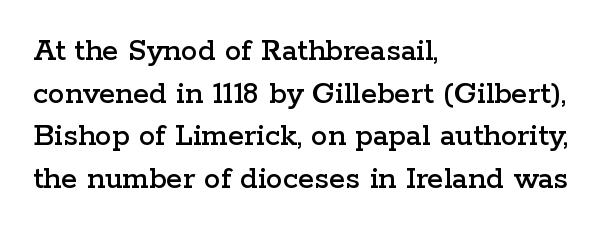
Observe the serifs anchoring each vertical stroke in this sample. Just letters on the line, the space beneath them empty. This block has exactly the height ordinary leading produces. Horizontally, the lines are justified to the leading edge only. How are the letters spaced? Ordinarily, with no added tracking. Tall strokes in this sample are plumb rather than angled.
